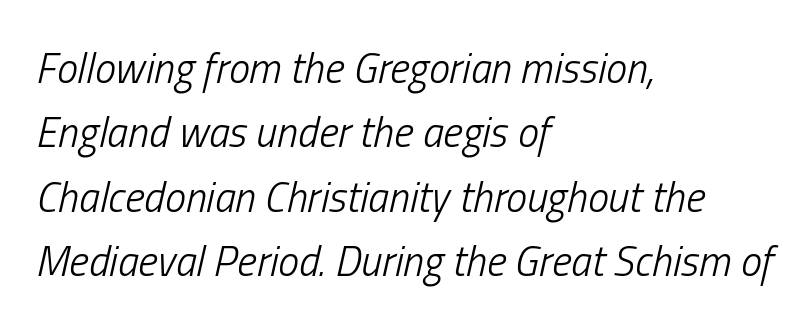
{"italic": "yes", "lean": "right", "slant_degrees": 13, "bold": "no", "weight": "light", "width": "condensed", "stroke_contrast": "low", "x_height": "medium", "monospaced": "no", "underline": "no", "align": "left", "line_spacing": "normal", "line_spacing_ratio": 1.53, "letter_spacing": "normal", "letter_spacing_em": 0.0, "glyph_px": 42}
